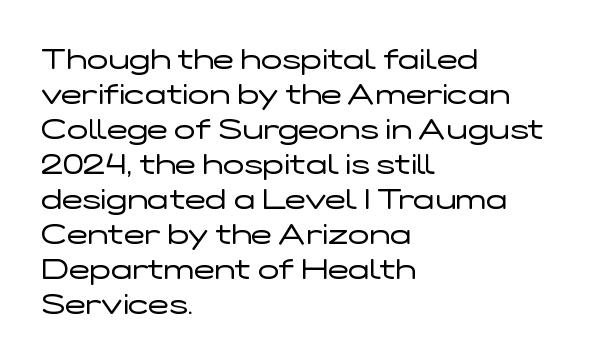
Q: Is the text bold? A: No.
Q: Is the text italic (slanted)? A: No, it is upright.
Q: Is the typeface a serif or a sans-serif typeface? A: Sans-serif.
Q: Is the text underlined? A: No.
Q: How is the paragraph aligned? A: Left-aligned.
Q: Is the spacing between letters normal or unusually wide? A: Normal.
Q: Is the spacing between lines tight, normal or loose? A: Normal.
Q: Width (condensed, normal, or wide)? A: Wide.
Q: Stroke contrast? A: Low.
Q: x-height? A: Medium.
Q: Monospaced? A: No.
